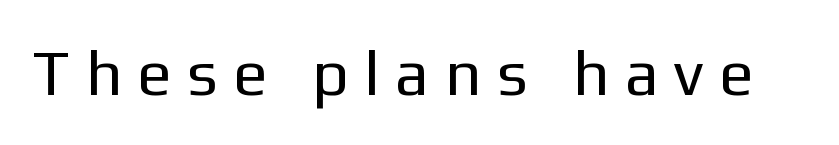
{"serif": "no", "italic": "no", "bold": "no", "weight": "regular", "width": "normal", "stroke_contrast": "low", "x_height": "medium", "monospaced": "no", "underline": "no", "letter_spacing": "wide", "letter_spacing_em": 0.31, "glyph_px": 64}
